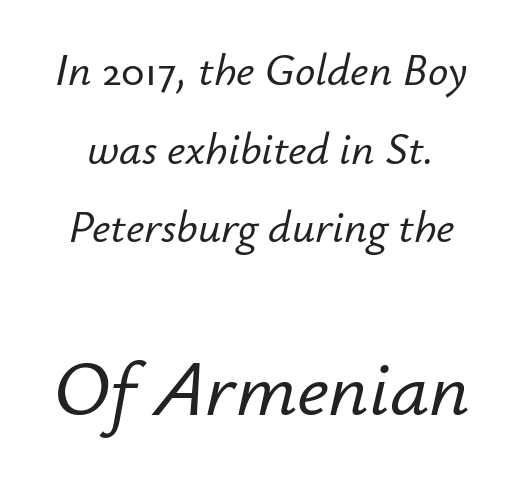
The rendering keeps characters at their native spacing. The baseline area is clear. The letters advance in unequal steps, a hallmark of proportional type. The specimen reads as italic at a glance. A student would notice the bottom passage is typeset larger than what precedes it.
